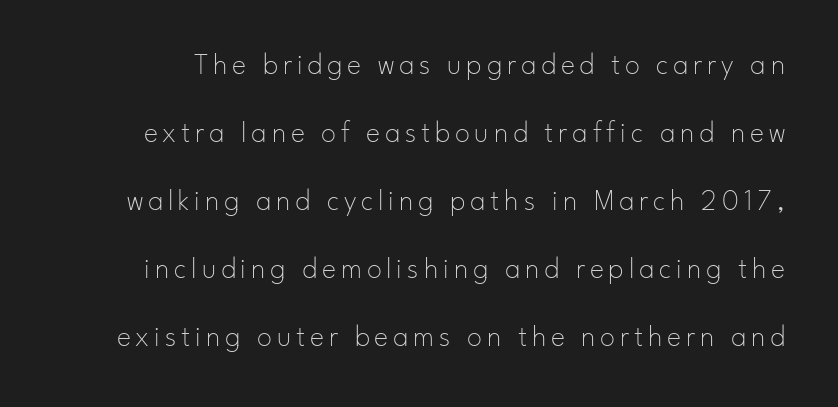
The letters advance in unequal steps, a hallmark of proportional type. The passage shown is not underscored anywhere. Counters stay open thanks to moderate or lighter strokes. The designer went with a sans here, leaving each stem footless. Is there any slant? The stems are plumb.
